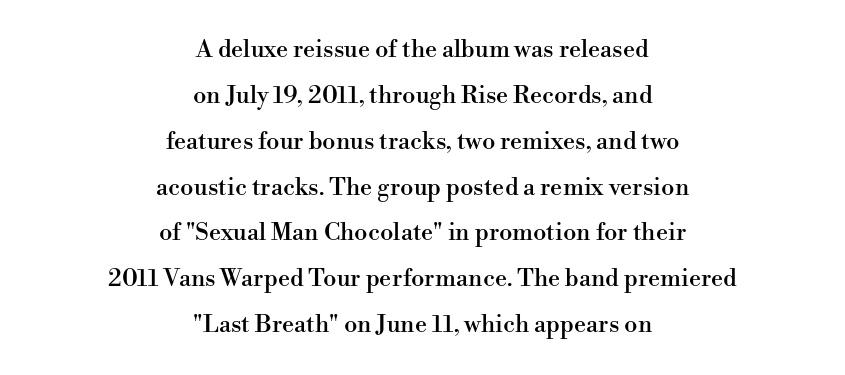
The image shows 24 px text type, upright; set centered, loose line spacing (1.91x), normal letter spacing, not underlined.
